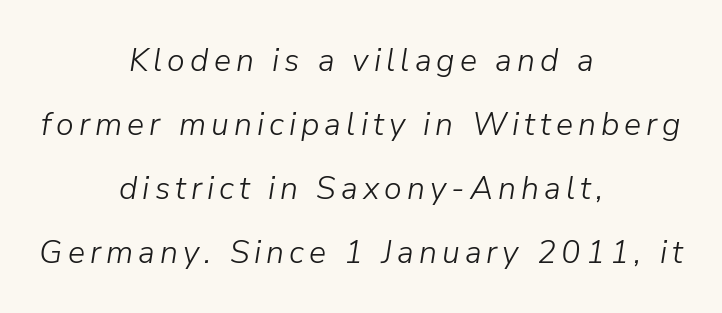
{"italic": "yes", "lean": "right", "slant_degrees": 9, "bold": "no", "weight": "light", "width": "normal", "stroke_contrast": "low", "x_height": "medium", "monospaced": "no", "underline": "no", "align": "center", "line_spacing": "loose", "line_spacing_ratio": 2.0, "glyph_px": 32}
